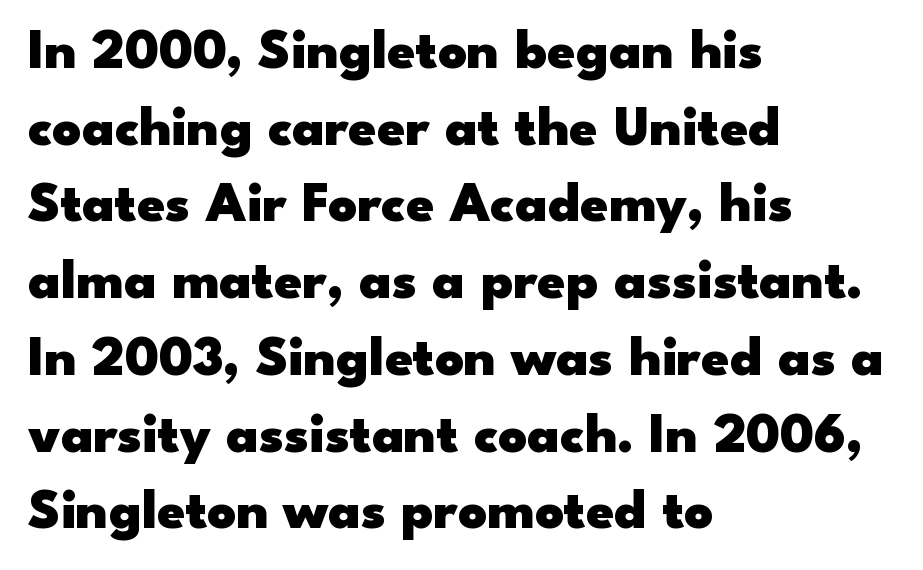
Q: Is the text bold? A: Yes.
Q: Is the text italic (slanted)? A: No, it is upright.
Q: Is the typeface a serif or a sans-serif typeface? A: Sans-serif.
Q: Is the text underlined? A: No.
Q: How is the paragraph aligned? A: Left-aligned.
Q: Is the spacing between letters normal or unusually wide? A: Normal.
Q: Is the spacing between lines tight, normal or loose? A: Normal.
Q: Width (condensed, normal, or wide)? A: Wide.
Q: Stroke contrast? A: Low.
Q: x-height? A: Small.
Q: Monospaced? A: No.
